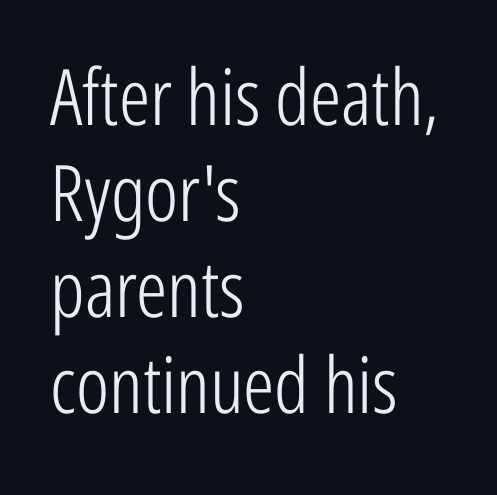
A typesetter would mark this as roman, not italic. Alignment: flush left. Unbolded letterforms with no extra heft. Here the designer chose a conventional face with non-uniform glyph widths. You could call the tracking neutral — neither tight nor loose.
